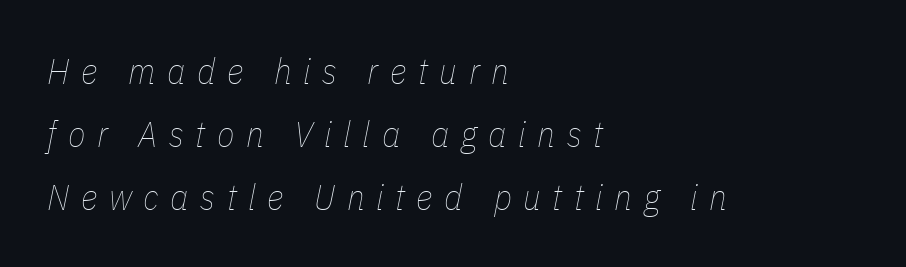
Q: Is the text bold? A: No.
Q: Is the text italic (slanted)? A: Yes, it leans right by about 11 degrees.
Q: Is the text underlined? A: No.
Q: How is the paragraph aligned? A: Left-aligned.
Q: Is the spacing between letters normal or unusually wide? A: Unusually wide.
Q: Width (condensed, normal, or wide)? A: Condensed.
Q: Stroke contrast? A: Low.
Q: x-height? A: Medium.
Q: Monospaced? A: No.
